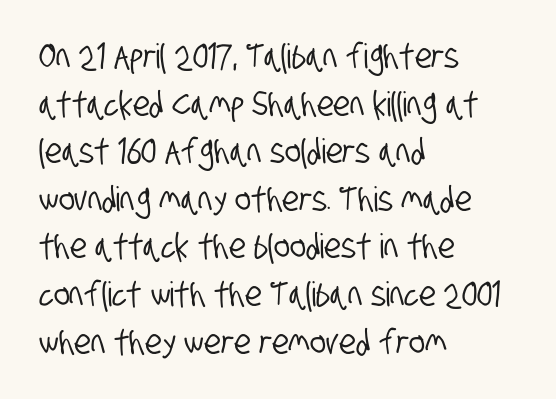
Compared with typical paragraphs, the rows here are spaced about the same. These lines are rendered in a variable-pitch font. A clean baseline with only descenders dipping below it. No extra tracking has been applied to these lines. Type style note: lacks serifs.
